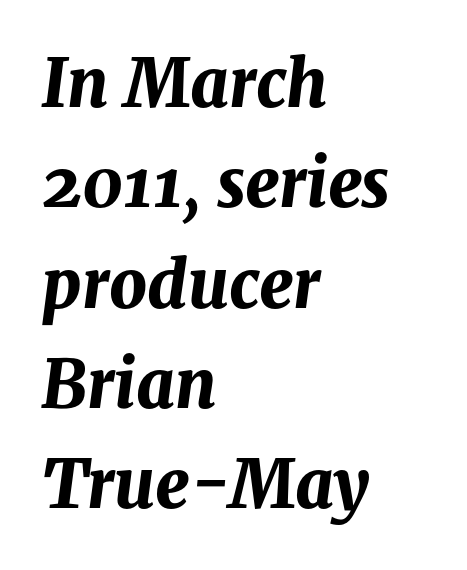
Q: Is the text bold? A: Yes.
Q: Is the text italic (slanted)? A: Yes, it leans right by about 8 degrees.
Q: Is the text underlined? A: No.
Q: How is the paragraph aligned? A: Left-aligned.
Q: Is the spacing between letters normal or unusually wide? A: Normal.
Q: Is the spacing between lines tight, normal or loose? A: Normal.
Q: Width (condensed, normal, or wide)? A: Normal.
Q: Stroke contrast? A: Medium.
Q: x-height? A: Medium.
Q: Monospaced? A: No.
